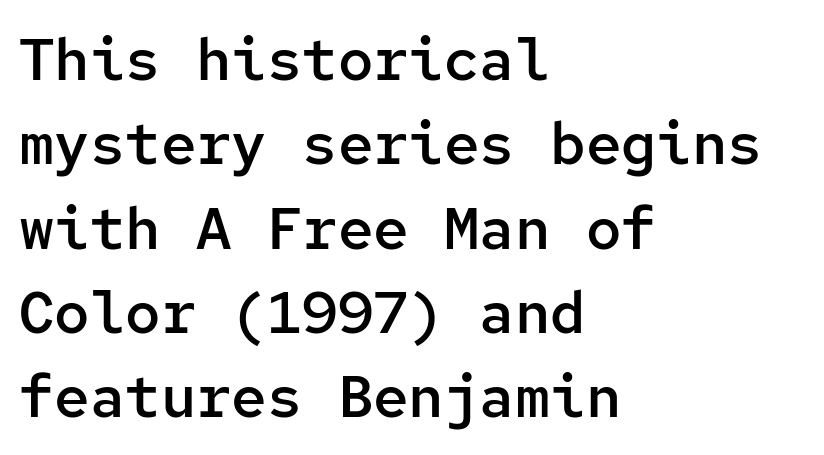
{"serif": "no", "italic": "no", "bold": "semi", "weight": "semibold", "width": "normal", "stroke_contrast": "low", "x_height": "medium", "monospaced": "yes", "underline": "no", "align": "left", "line_spacing": "normal", "line_spacing_ratio": 1.43, "letter_spacing": "normal", "letter_spacing_em": 0.0, "glyph_px": 59}
